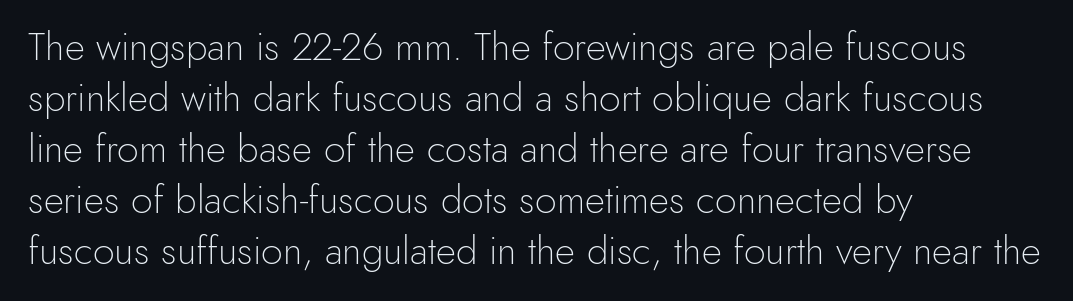
Q: Is the text bold? A: No.
Q: Is the text italic (slanted)? A: No, it is upright.
Q: Is the typeface a serif or a sans-serif typeface? A: Sans-serif.
Q: Is the text underlined? A: No.
Q: How is the paragraph aligned? A: Left-aligned.
Q: Is the spacing between letters normal or unusually wide? A: Normal.
Q: Is the spacing between lines tight, normal or loose? A: Normal.
Q: Width (condensed, normal, or wide)? A: Normal.
Q: x-height? A: Small.
Q: Monospaced? A: No.
